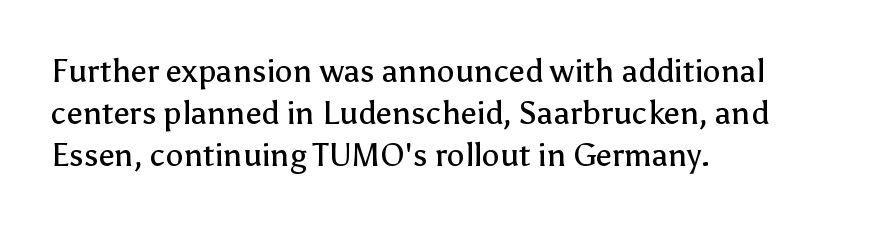
{"serif": "no", "italic": "no", "bold": "no", "weight": "regular", "width": "normal", "stroke_contrast": "low", "x_height": "medium", "monospaced": "no", "underline": "no", "align": "left", "line_spacing": "normal", "line_spacing_ratio": 1.31, "letter_spacing": "normal", "letter_spacing_em": 0.0, "glyph_px": 32}
